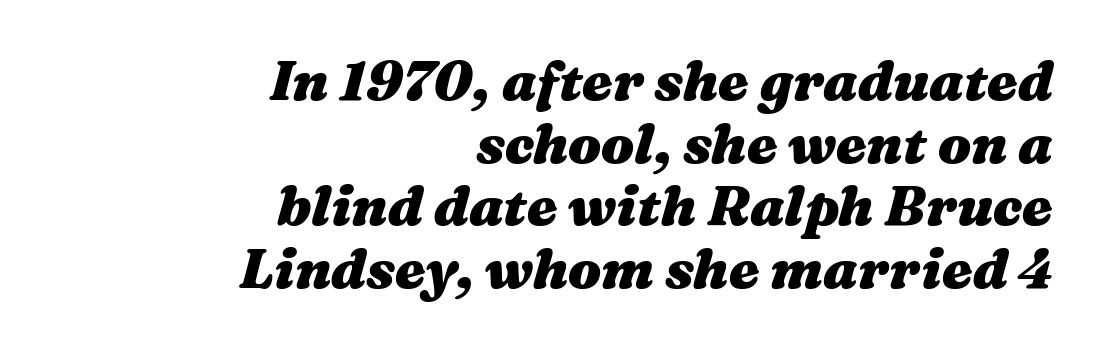
Q: Is the text bold? A: Yes.
Q: Is the text italic (slanted)? A: Yes, it leans right by about 16 degrees.
Q: Is the text underlined? A: No.
Q: How is the paragraph aligned? A: Right-aligned.
Q: Is the spacing between letters normal or unusually wide? A: Normal.
Q: Is the spacing between lines tight, normal or loose? A: Tight.
Q: Width (condensed, normal, or wide)? A: Wide.
Q: Stroke contrast? A: Medium.
Q: x-height? A: Medium.
Q: Monospaced? A: No.
